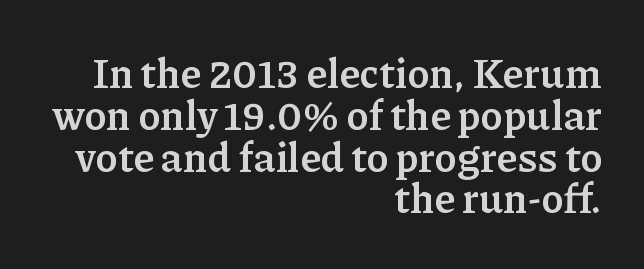
The rendering uses a small line-height, squeezing the rows. Are there feet on the stems? There are — it's a serif. Here the designer chose a conventional face with non-uniform glyph widths. Strokes here are thick enough to call this a true bold. Characters follow at the spacing the type designer built in. All the whitespace from short lines collects on the left.
